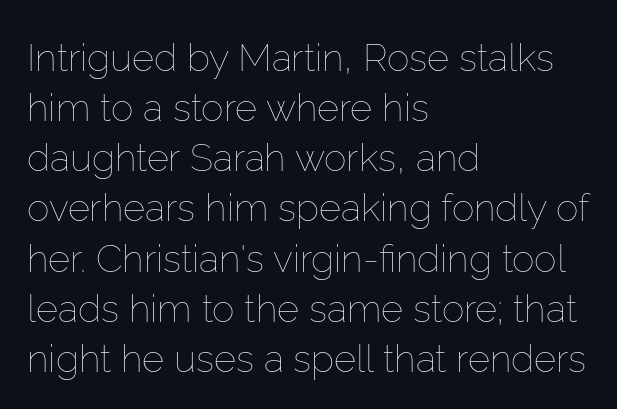
Q: Is the text bold? A: No.
Q: Is the text italic (slanted)? A: No, it is upright.
Q: Is the text underlined? A: No.
Q: How is the paragraph aligned? A: Left-aligned.
Q: Is the spacing between letters normal or unusually wide? A: Normal.
Q: Is the spacing between lines tight, normal or loose? A: Normal.
Q: Width (condensed, normal, or wide)? A: Normal.
Q: Stroke contrast? A: Low.
Q: x-height? A: Medium.
Q: Monospaced? A: No.
